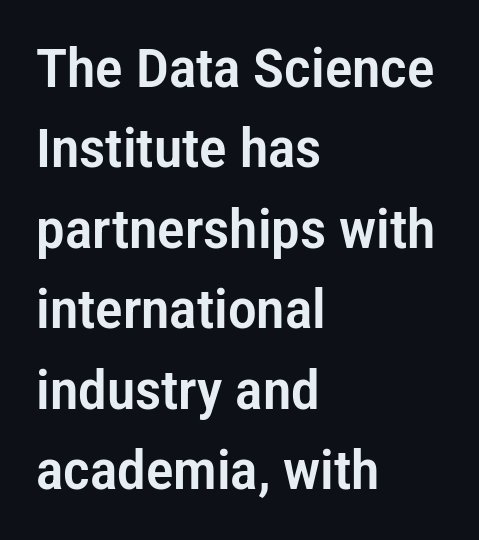
{"serif": "no", "italic": "no", "width": "condensed", "stroke_contrast": "low", "x_height": "medium", "monospaced": "no", "underline": "no", "align": "left", "line_spacing": "normal", "line_spacing_ratio": 1.49, "letter_spacing": "normal", "letter_spacing_em": 0.0, "glyph_px": 54}
